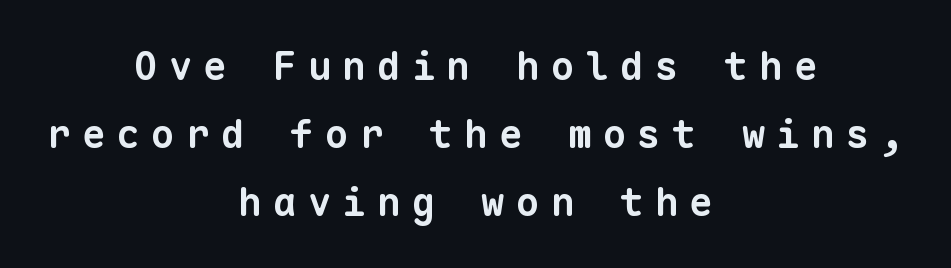
The image shows 39 px bold sans-serif type, monospaced; set centered, line spacing 1.74x, unusually wide letter spacing (+0.29 em), not underlined; low stroke contrast and a medium x-height.
